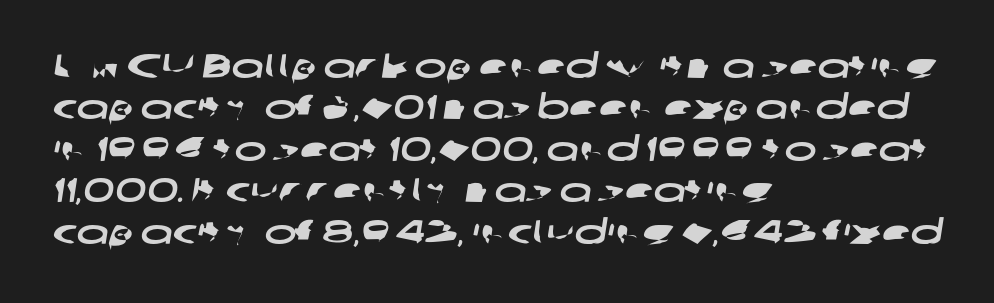
These lines are set flush left with a ragged right edge. These lines are rendered in a variable-pitch font. A typesetter would call this zero additional tracking. Is this a sans? Yes — the strokes have no serifs. The string is rendered with underlining switched off.
